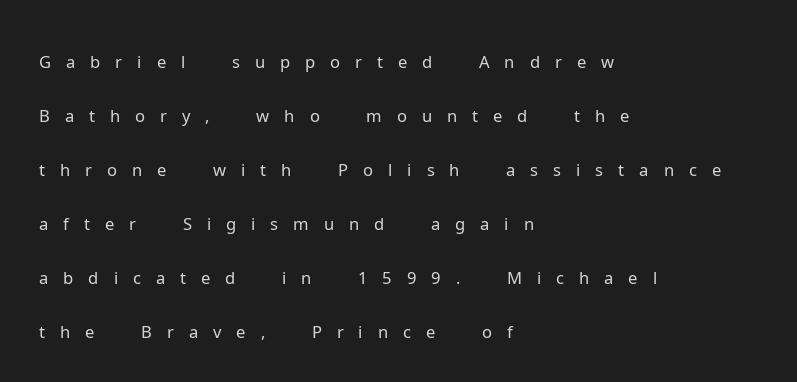
{"serif": "no", "italic": "no", "bold": "no", "weight": "light", "width": "normal", "stroke_contrast": "low", "x_height": "medium", "monospaced": "no", "underline": "no", "align": "left", "line_spacing": "normal", "line_spacing_ratio": 1.59, "letter_spacing": "wide", "letter_spacing_em": 0.44, "glyph_px": 34}
